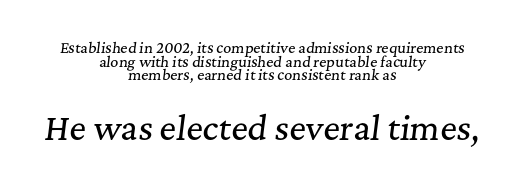
The letters sit at their default tracking, neither squeezed nor spread. It's the slanting kind of type. Each line is balanced around a shared central axis. Is the lower block the larger one? Yes — the lower block carries the bigger type.
